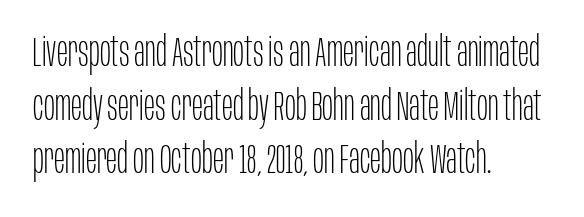
The image shows 41 px thin, condensed sans-serif type, upright; set left-aligned, normal line spacing (1.31x), normal letter spacing, not underlined; low stroke contrast and a large x-height.
